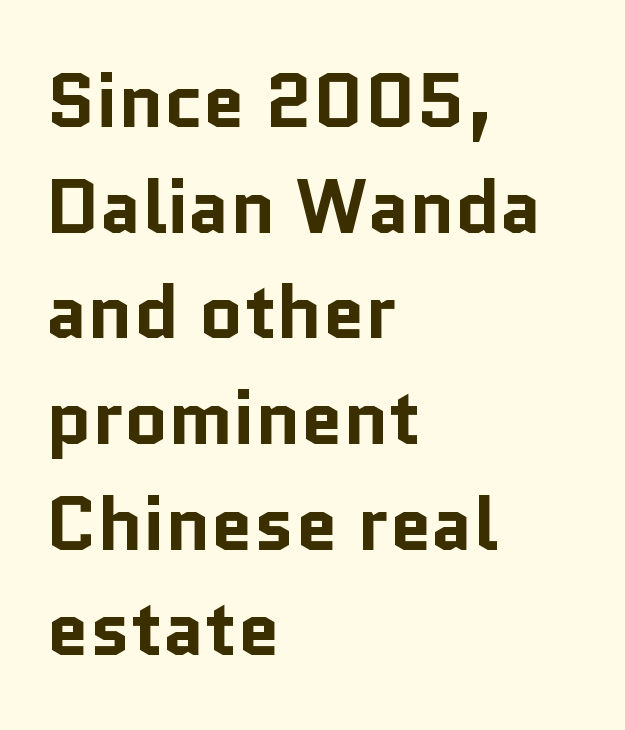
{"serif": "no", "italic": "no", "bold": "yes", "weight": "bold", "width": "normal", "stroke_contrast": "low", "x_height": "medium", "monospaced": "no", "underline": "no", "align": "left", "line_spacing": "normal", "line_spacing_ratio": 1.39, "letter_spacing": "normal", "letter_spacing_em": 0.0, "glyph_px": 76}
